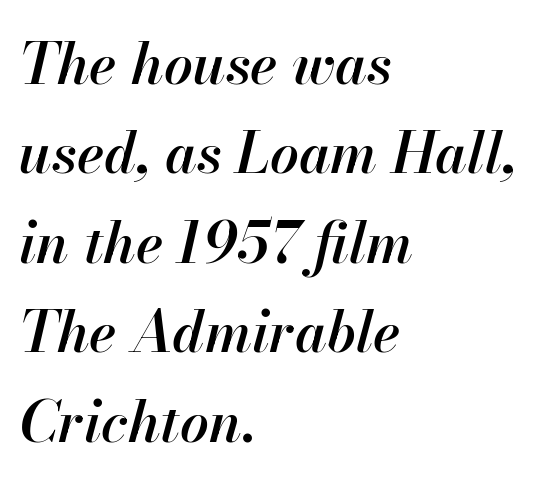
Quick note: underline off. Alignment: flush left. The rendering uses natural spacing where letterforms have individual widths. These words are printed semibold, heavier than regular yet not bold. Leading matches the norm, producing a regular column.
